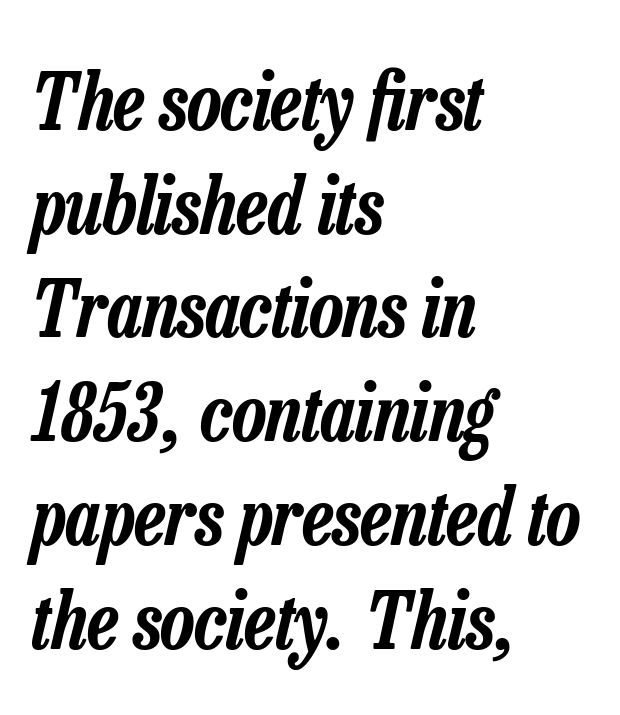
Q: Is the text italic (slanted)? A: Yes, it leans right by about 13 degrees.
Q: Is the text underlined? A: No.
Q: How is the paragraph aligned? A: Left-aligned.
Q: Is the spacing between letters normal or unusually wide? A: Normal.
Q: Is the spacing between lines tight, normal or loose? A: Normal.
Q: Width (condensed, normal, or wide)? A: Condensed.
Q: Stroke contrast? A: Low.
Q: x-height? A: Medium.
Q: Monospaced? A: No.
